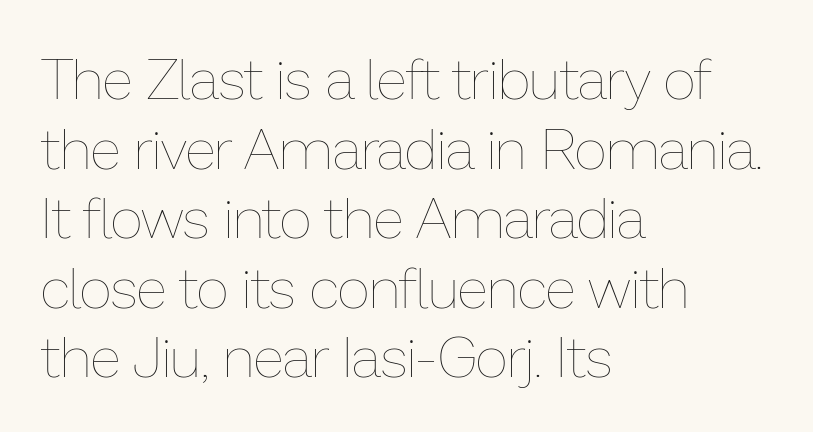
Q: Is the text bold? A: No.
Q: Is the text italic (slanted)? A: No, it is upright.
Q: Is the text underlined? A: No.
Q: How is the paragraph aligned? A: Left-aligned.
Q: Is the spacing between letters normal or unusually wide? A: Normal.
Q: Width (condensed, normal, or wide)? A: Normal.
Q: Stroke contrast? A: Low.
Q: x-height? A: Medium.
Q: Monospaced? A: No.
